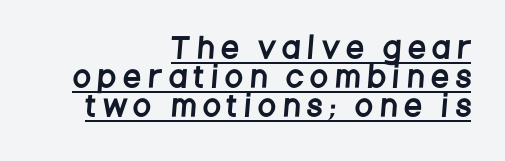
Q: Is the typeface a serif or a sans-serif typeface? A: Sans-serif.
Q: Is the text underlined? A: Yes.
Q: How is the paragraph aligned? A: Right-aligned.
Q: Is the spacing between letters normal or unusually wide? A: Unusually wide.
Q: Is the spacing between lines tight, normal or loose? A: Tight.
Q: Width (condensed, normal, or wide)? A: Condensed.
Q: Stroke contrast? A: Low.
Q: x-height? A: Large.
Q: Monospaced? A: No.
